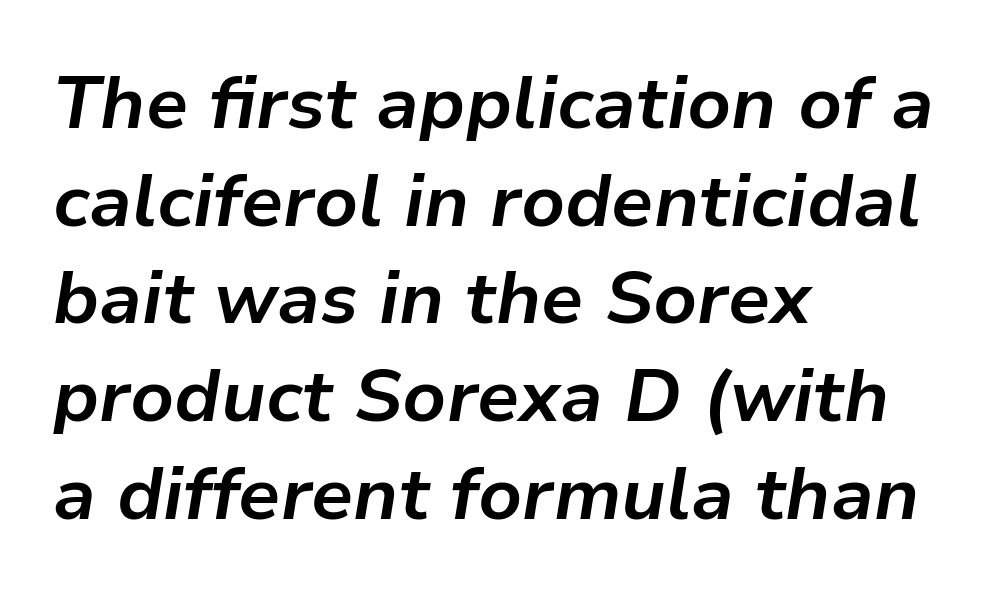
Beneath every word, the page is bare. In terms of posture, this sample is oblique. Horizontal alignment here is leftward, the default for most running prose. Bold? Absolutely — the strokes are thick and heavy. What stands out about the letter spacing? Nothing — it is the standard amount.
